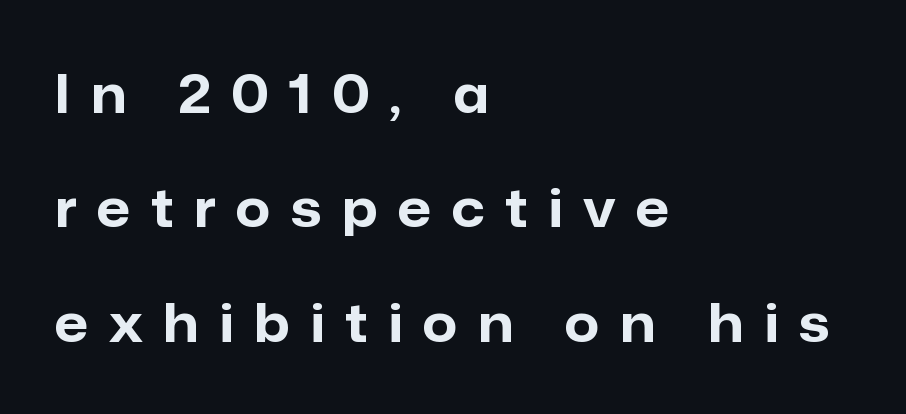
Q: Is the text bold? A: Yes.
Q: Is the text italic (slanted)? A: No, it is upright.
Q: Is the typeface a serif or a sans-serif typeface? A: Sans-serif.
Q: Is the text underlined? A: No.
Q: How is the paragraph aligned? A: Left-aligned.
Q: Is the spacing between letters normal or unusually wide? A: Unusually wide.
Q: Is the spacing between lines tight, normal or loose? A: Loose.
Q: Width (condensed, normal, or wide)? A: Normal.
Q: Stroke contrast? A: Low.
Q: x-height? A: Medium.
Q: Monospaced? A: No.
